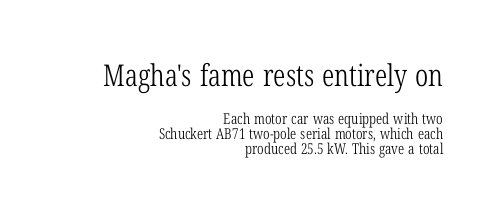
{"serif": "yes", "italic": "no", "bold": "no", "weight": "light", "width": "condensed", "stroke_contrast": "low", "x_height": "medium", "monospaced": "no", "underline": "no", "align": "right", "line_spacing": "tight", "line_spacing_ratio": 1.0, "letter_spacing": "normal", "letter_spacing_em": 0.0, "larger_block": "first", "size_ratio": 2.0, "glyph_px": 30}
